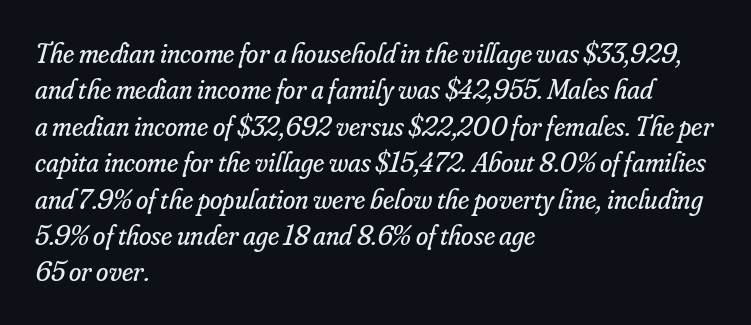
These lines are composed in type with serifs. Varying glyph widths throughout — classic text-font behaviour. These lines stack with their left ends in a neat column. Standard letterfit; no display-style spreading of the glyphs.
